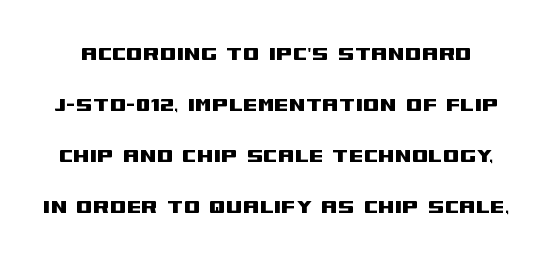
Summary of vertical rhythm: relaxed, with wide interline spacing. A roman cut, with each character standing at attention. Nobody touched the tracking dial on this one. The gap between lines stays unmarked.
